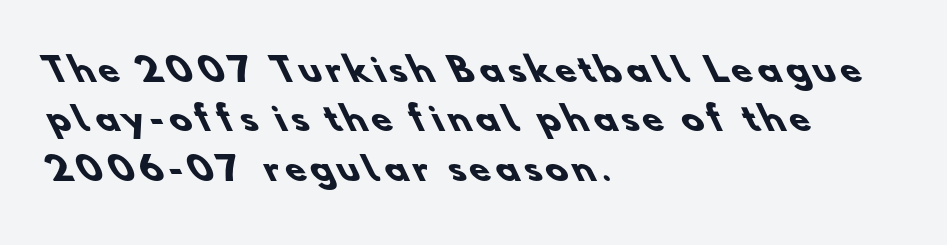
The image shows 33 px heavy sans-serif type; set left-aligned, normal line spacing (1.5x), not underlined; low stroke contrast and a small x-height.
